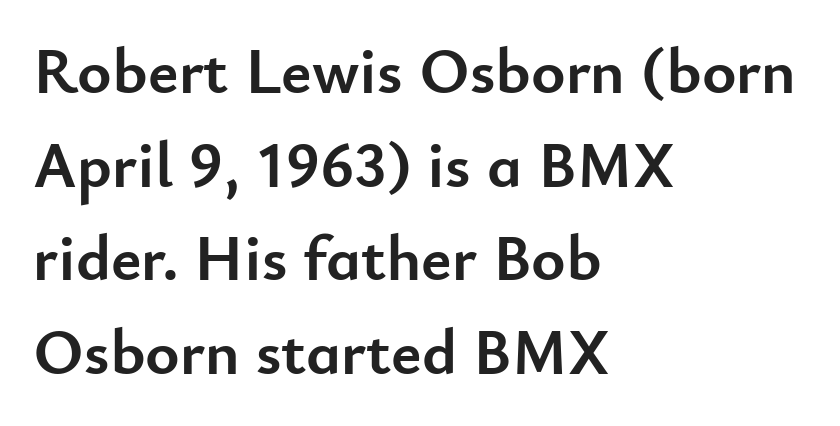
{"serif": "no", "italic": "no", "bold": "yes", "weight": "semibold", "width": "normal", "stroke_contrast": "low", "x_height": "small", "monospaced": "no", "underline": "no", "align": "left", "line_spacing": "normal", "line_spacing_ratio": 1.44, "letter_spacing": "normal", "letter_spacing_em": 0.0, "glyph_px": 65}
